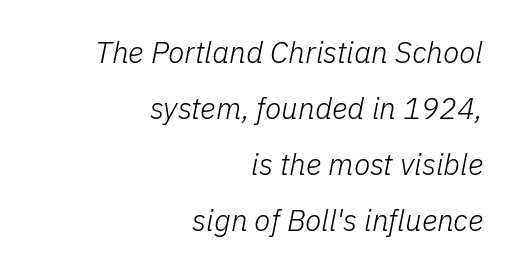
Weight: not bold — regular or lighter. Italic: yes, the glyphs are oblique. The paragraph shown leans on its right margin. Looks like regular typesetting: each glyph gets only the width it needs. Bare-footed words on every line.
